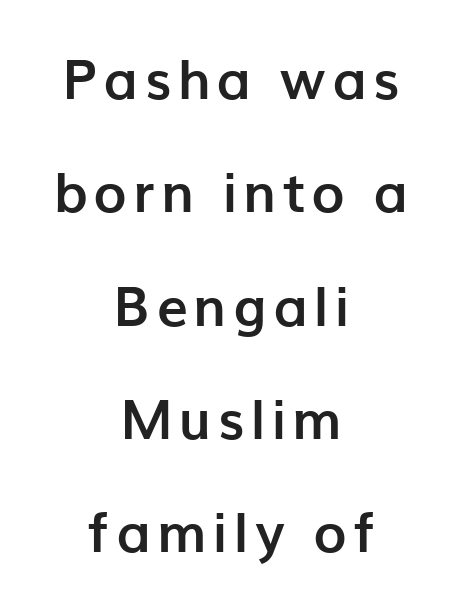
{"serif": "no", "italic": "no", "bold": "yes", "weight": "semibold", "width": "normal", "stroke_contrast": "low", "x_height": "medium", "monospaced": "no", "underline": "no", "align": "center", "line_spacing": "loose", "line_spacing_ratio": 2.06, "glyph_px": 55}
